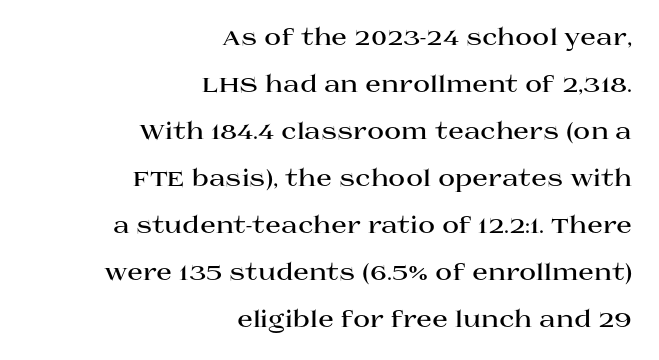
Q: Is the text bold? A: Yes.
Q: Is the text italic (slanted)? A: No, it is upright.
Q: Is the text underlined? A: No.
Q: How is the paragraph aligned? A: Right-aligned.
Q: Is the spacing between letters normal or unusually wide? A: Normal.
Q: Is the spacing between lines tight, normal or loose? A: Loose.
